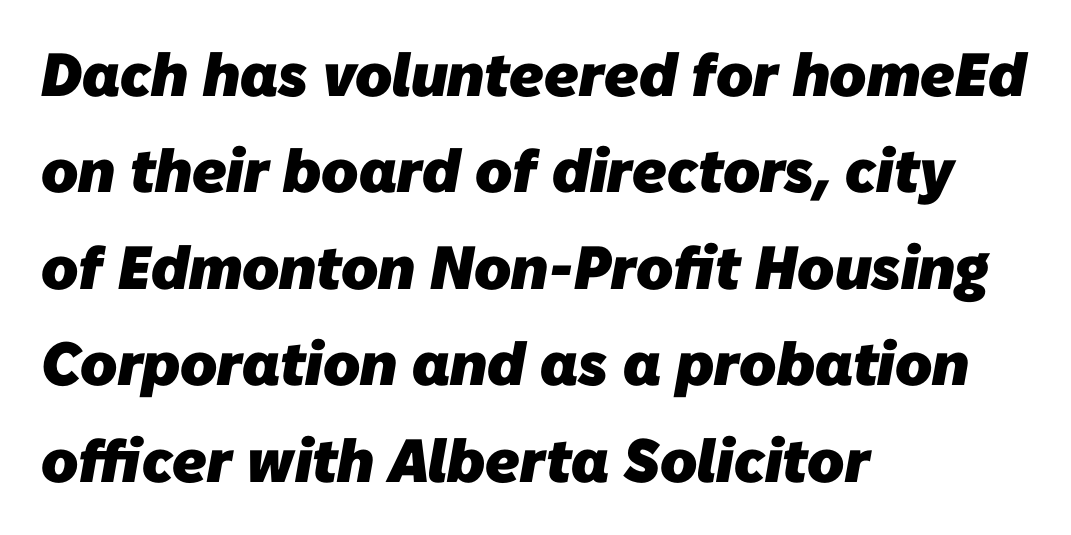
A bare baseline throughout the passage. Leftover space on each line is placed entirely after the last word. Font category for this specimen: sans-serif. Note the varied advance widths — an 'i' is clearly narrower than an 'm'. Heavy, bold letterforms. Standard letterfit; no display-style spreading of the glyphs.
